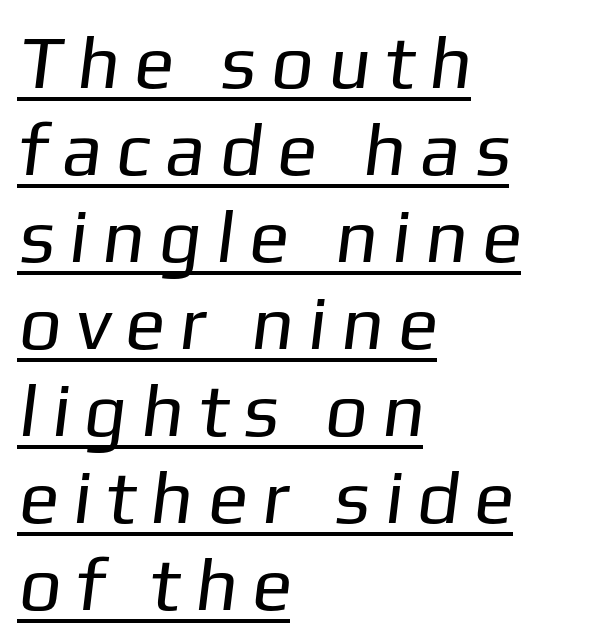
The image shows 75 px regular-weight sans-serif type; set left-aligned, line spacing 1.16x, underlined; low stroke contrast and a medium x-height.
